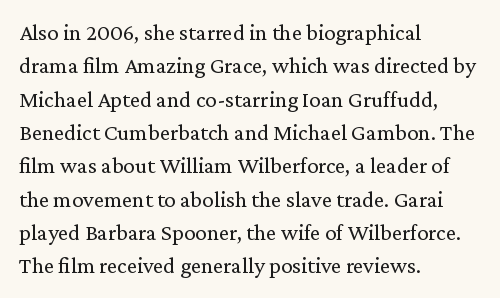
The image shows 23 px text type, upright; set left-aligned, normal line spacing (1.45x), normal letter spacing, not underlined.
